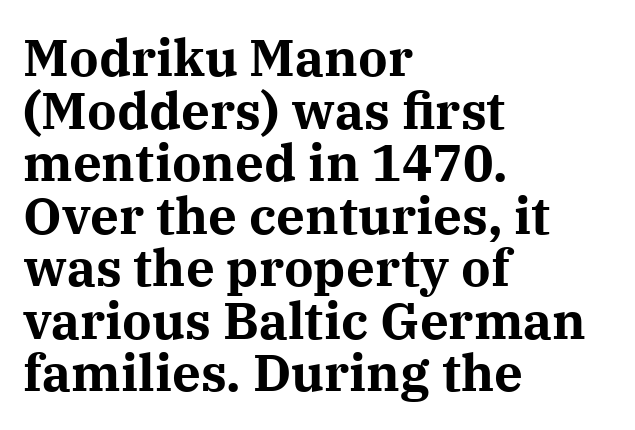
The image shows 51 px bold serif type, upright; set left-aligned, tight line spacing (1.03x), normal letter spacing, not underlined; medium stroke contrast and a medium x-height.
